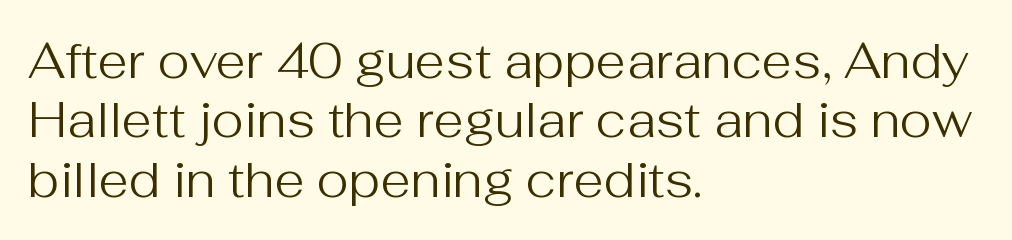
The image shows 49 px regular-weight sans-serif type, upright; set left-aligned, line spacing 1.21x, normal letter spacing, not underlined; medium stroke contrast and a medium x-height.
